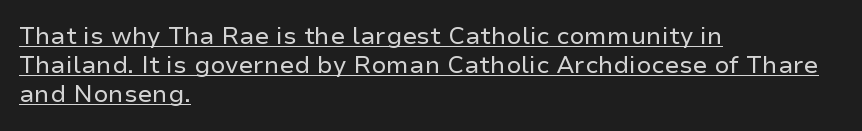
The image shows 24 px text type, upright; set left-aligned, line spacing 1.21x, normal letter spacing, underlined.
